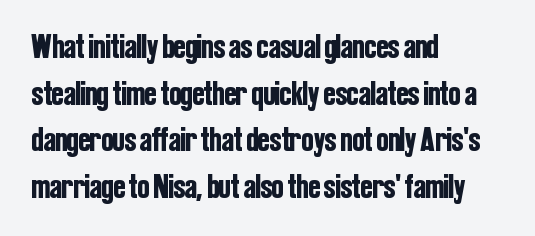
{"serif": "no", "italic": "no", "width": "condensed", "stroke_contrast": "low", "x_height": "medium", "monospaced": "no", "underline": "no", "align": "left", "line_spacing": "normal", "line_spacing_ratio": 1.33, "letter_spacing": "normal", "letter_spacing_em": 0.0, "glyph_px": 35}
